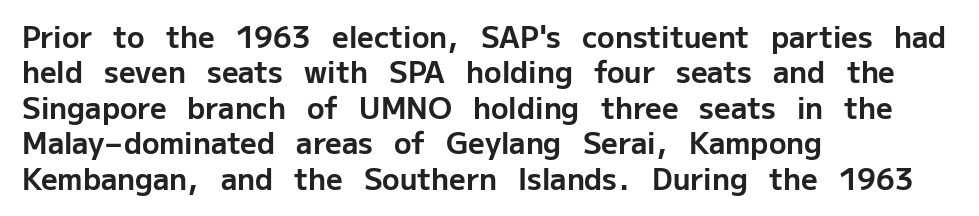
{"serif": "no", "italic": "no", "bold": "yes", "weight": "bold", "width": "normal", "stroke_contrast": "low", "x_height": "medium", "monospaced": "no", "underline": "no", "align": "left", "line_spacing_ratio": 1.22, "letter_spacing": "normal", "letter_spacing_em": 0.0, "glyph_px": 29}
